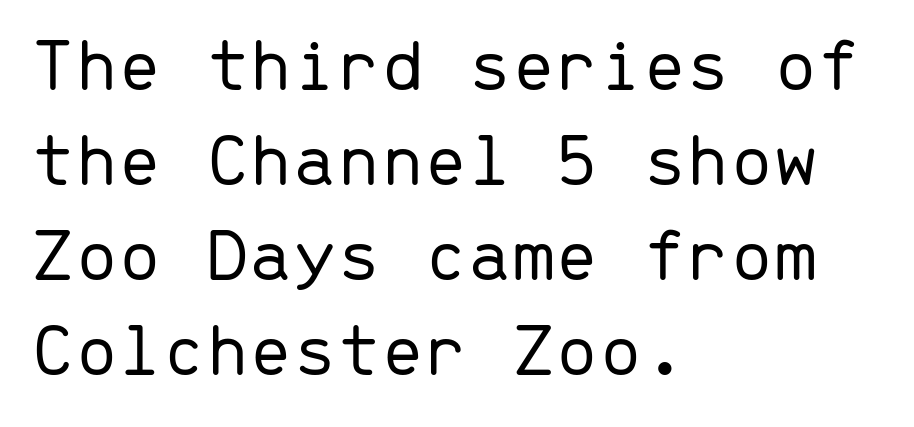
Q: Is the text bold? A: No.
Q: Is the text italic (slanted)? A: No, it is upright.
Q: Is the typeface a serif or a sans-serif typeface? A: Sans-serif.
Q: Is the text underlined? A: No.
Q: How is the paragraph aligned? A: Left-aligned.
Q: Is the spacing between letters normal or unusually wide? A: Normal.
Q: Width (condensed, normal, or wide)? A: Normal.
Q: Stroke contrast? A: Low.
Q: x-height? A: Medium.
Q: Monospaced? A: Yes.
